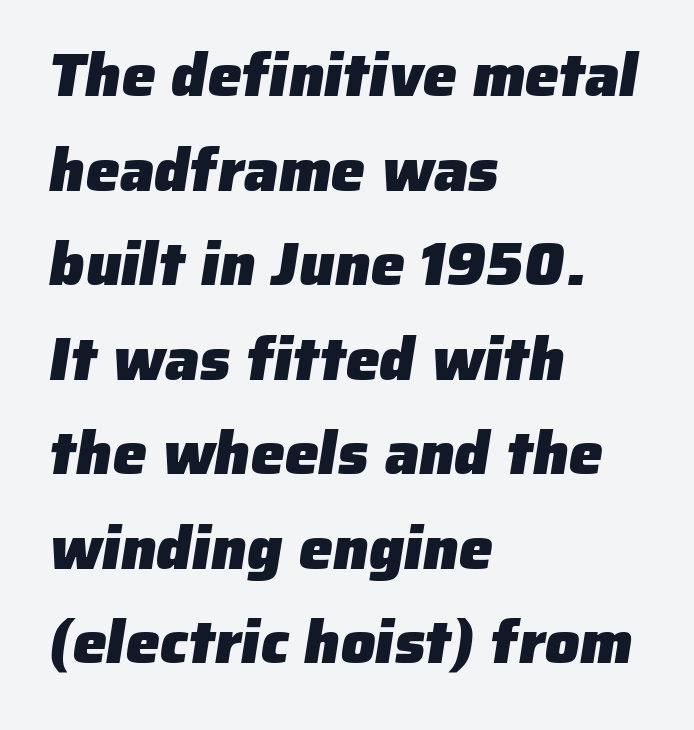
Q: Is the text bold? A: Yes.
Q: Is the typeface a serif or a sans-serif typeface? A: Sans-serif.
Q: Is the text underlined? A: No.
Q: How is the paragraph aligned? A: Left-aligned.
Q: Is the spacing between letters normal or unusually wide? A: Normal.
Q: Is the spacing between lines tight, normal or loose? A: Normal.
Q: Width (condensed, normal, or wide)? A: Normal.
Q: Stroke contrast? A: Low.
Q: x-height? A: Medium.
Q: Monospaced? A: No.
